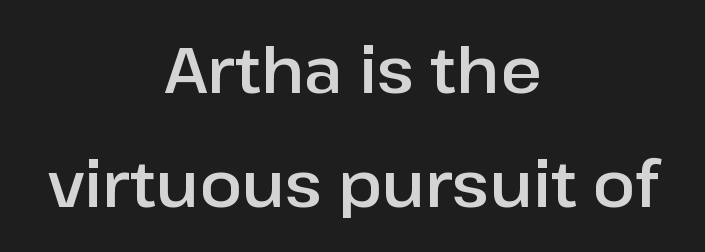
{"serif": "no", "italic": "no", "width": "normal", "stroke_contrast": "low", "x_height": "medium", "monospaced": "no", "underline": "no", "align": "center", "line_spacing_ratio": 1.81, "letter_spacing": "normal", "letter_spacing_em": 0.0, "glyph_px": 63}
